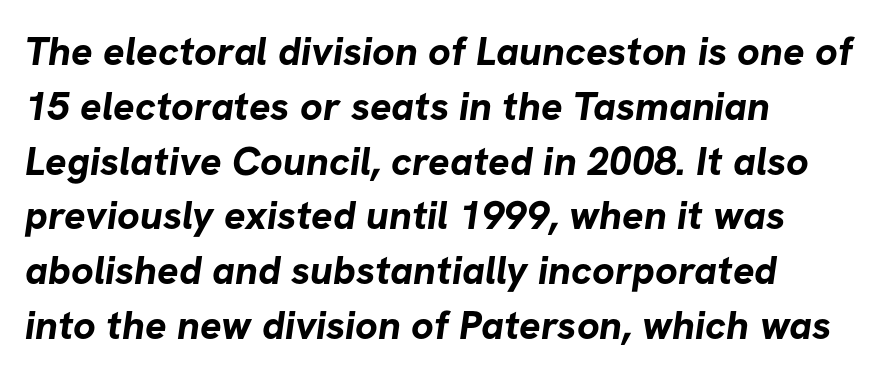
{"serif": "no", "bold": "yes", "weight": "bold", "width": "normal", "stroke_contrast": "low", "x_height": "medium", "monospaced": "no", "underline": "no", "align": "left", "line_spacing": "normal", "line_spacing_ratio": 1.37, "letter_spacing": "normal", "letter_spacing_em": 0.0, "glyph_px": 40}
